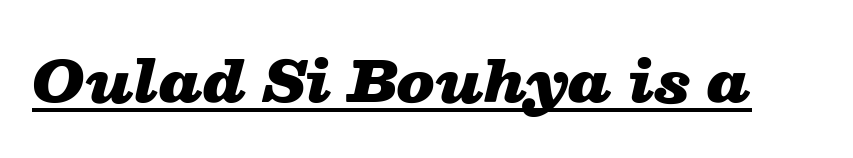
The image shows 56 px heavy, wide type, italic (leaning right); set normal letter spacing, underlined; low stroke contrast and a medium x-height.
